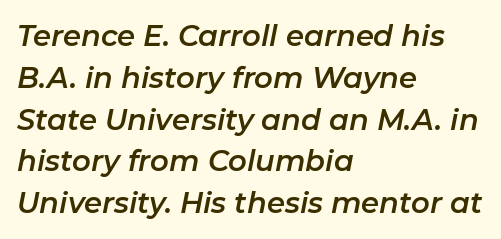
What stands out about the letter spacing? Nothing — it is the standard amount. Horizontal bands of white between lines are of average thickness. Just letters on the line, the space beneath them empty. When letters slant like this, we call the style italic.
